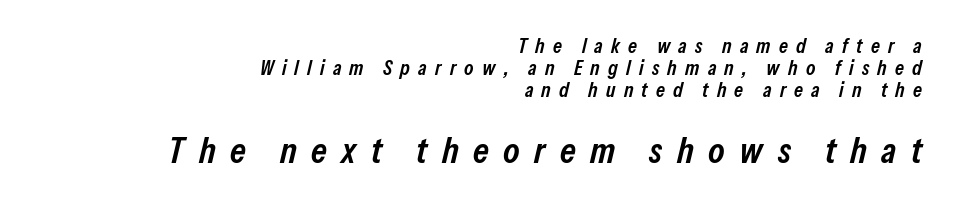
Q: Is the text bold? A: Semi-bold.
Q: Is the text italic (slanted)? A: Yes, it leans right by about 13 degrees.
Q: Is the text underlined? A: No.
Q: How is the paragraph aligned? A: Right-aligned.
Q: Is the spacing between letters normal or unusually wide? A: Unusually wide.
Q: Is the spacing between lines tight, normal or loose? A: Tight.
Q: Which block of text is set in a larger size, the first (top) or the second (bottom)? A: The second (bottom) one.
Q: Width (condensed, normal, or wide)? A: Condensed.
Q: Stroke contrast? A: Low.
Q: x-height? A: Medium.
Q: Monospaced? A: No.
